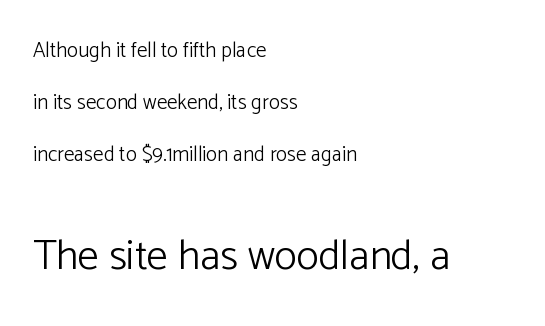
Q: Is the text bold? A: No.
Q: Is the text italic (slanted)? A: No, it is upright.
Q: Is the typeface a serif or a sans-serif typeface? A: Sans-serif.
Q: Is the text underlined? A: No.
Q: How is the paragraph aligned? A: Left-aligned.
Q: Is the spacing between letters normal or unusually wide? A: Normal.
Q: Is the spacing between lines tight, normal or loose? A: Loose.
Q: Which block of text is set in a larger size, the first (top) or the second (bottom)? A: The second (bottom) one.
Q: Width (condensed, normal, or wide)? A: Normal.
Q: Stroke contrast? A: Low.
Q: x-height? A: Medium.
Q: Monospaced? A: No.
